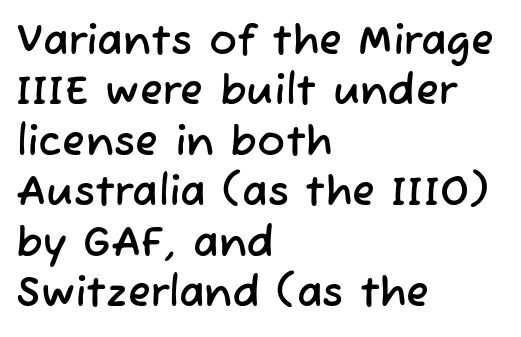
{"serif": "no", "width": "normal", "stroke_contrast": "low", "x_height": "medium", "monospaced": "no", "underline": "no", "align": "left", "line_spacing_ratio": 1.2, "letter_spacing": "normal", "letter_spacing_em": 0.0, "glyph_px": 42}
